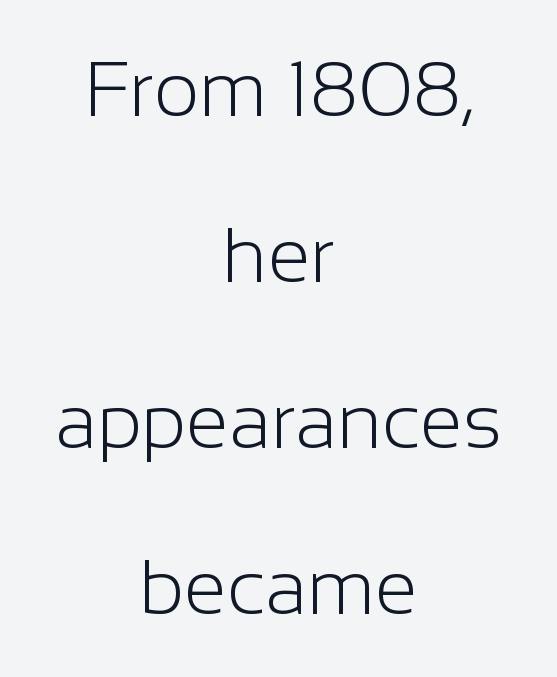
Q: Is the text bold? A: No.
Q: Is the text italic (slanted)? A: No, it is upright.
Q: Is the typeface a serif or a sans-serif typeface? A: Sans-serif.
Q: Is the text underlined? A: No.
Q: How is the paragraph aligned? A: Centered.
Q: Is the spacing between letters normal or unusually wide? A: Normal.
Q: Is the spacing between lines tight, normal or loose? A: Loose.
Q: Width (condensed, normal, or wide)? A: Normal.
Q: Stroke contrast? A: Low.
Q: x-height? A: Medium.
Q: Monospaced? A: No.
